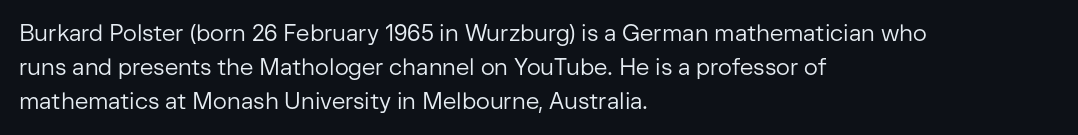
The type sits square on the baseline with zero lean. Stem width sits at or under what a default text font uses. Horizontally, the lines are justified to the leading edge only. This sample keeps an unexceptional amount of space between lines. The space beneath each line is pristine and unruled. There is no visible air inserted between adjacent glyphs.
